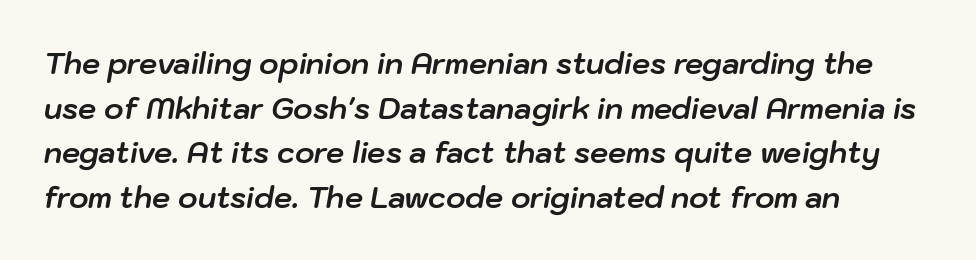
Quick note: italic. Tracking here is standard; glyphs follow each other at the usual distance. Notice how the passage keeps a crisp vertical edge on the left only. Bold? Absolutely — the strokes are thick and heavy. You could not count columns in this text — the font is proportionally spaced. Lines of text with bare space underneath.
